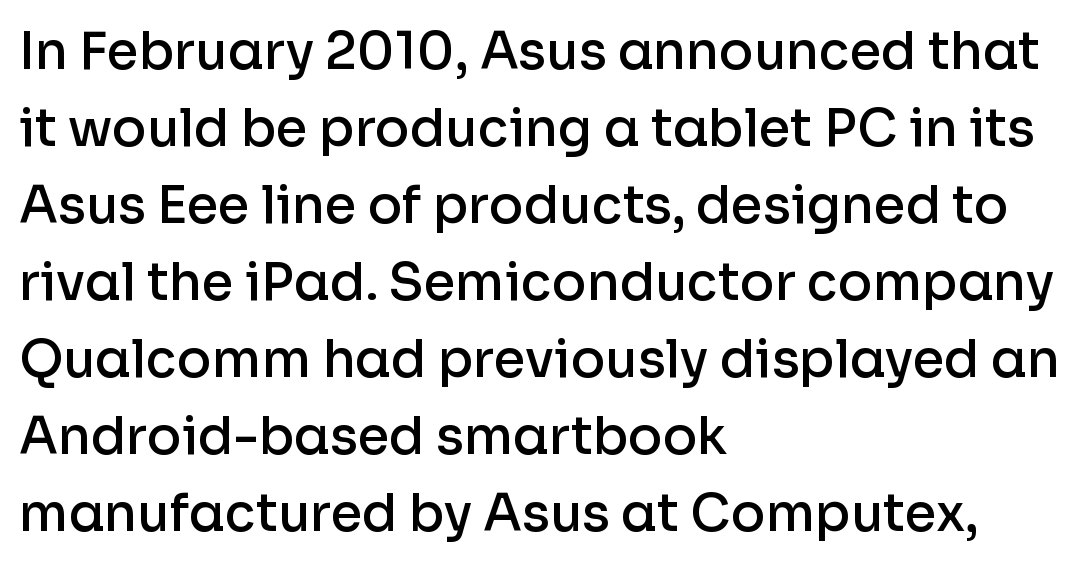
Q: Is the text bold? A: Semi-bold.
Q: Is the text italic (slanted)? A: No, it is upright.
Q: Is the typeface a serif or a sans-serif typeface? A: Sans-serif.
Q: Is the text underlined? A: No.
Q: How is the paragraph aligned? A: Left-aligned.
Q: Is the spacing between letters normal or unusually wide? A: Normal.
Q: Is the spacing between lines tight, normal or loose? A: Normal.
Q: Width (condensed, normal, or wide)? A: Normal.
Q: Stroke contrast? A: Low.
Q: x-height? A: Medium.
Q: Monospaced? A: No.
